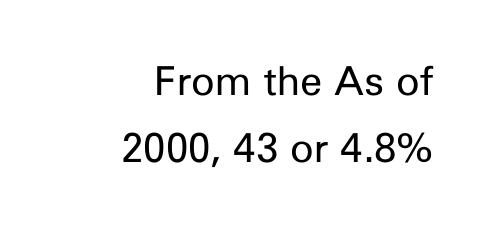
Q: Is the text bold? A: No.
Q: Is the text italic (slanted)? A: No, it is upright.
Q: Is the typeface a serif or a sans-serif typeface? A: Sans-serif.
Q: Is the text underlined? A: No.
Q: How is the paragraph aligned? A: Right-aligned.
Q: Is the spacing between letters normal or unusually wide? A: Normal.
Q: Is the spacing between lines tight, normal or loose? A: Normal.
Q: Width (condensed, normal, or wide)? A: Normal.
Q: Stroke contrast? A: Low.
Q: x-height? A: Medium.
Q: Monospaced? A: No.
